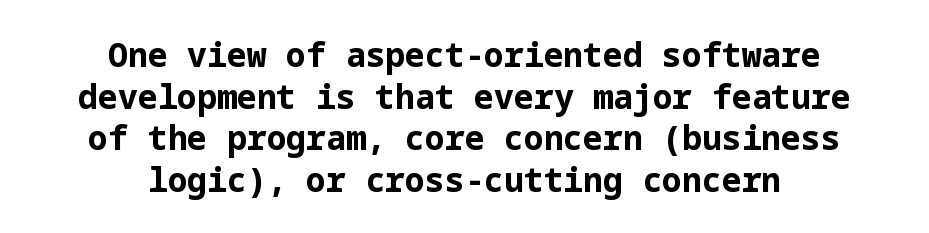
Any mark beneath the type? The region is blank. Weight check: bold — yes, fully. Designer's note — italics off, roman on. The passage shown stacks its lines at a standard gap. Does extra space separate the letters? No, they use regular spacing. Stroke terminals: plain, sans-serif.
